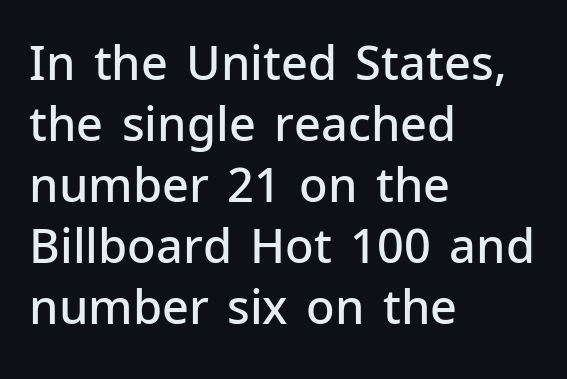
The image shows 47 px semibold sans-serif type, upright; set left-aligned, normal line spacing (1.3x), normal letter spacing, not underlined; low stroke contrast and a medium x-height.
